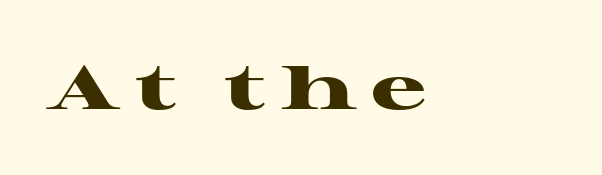
The image shows 62 px heavy, wide serif type, upright; set left-aligned, unusually wide letter spacing (+0.24 em), not underlined; high stroke contrast and a medium x-height.
